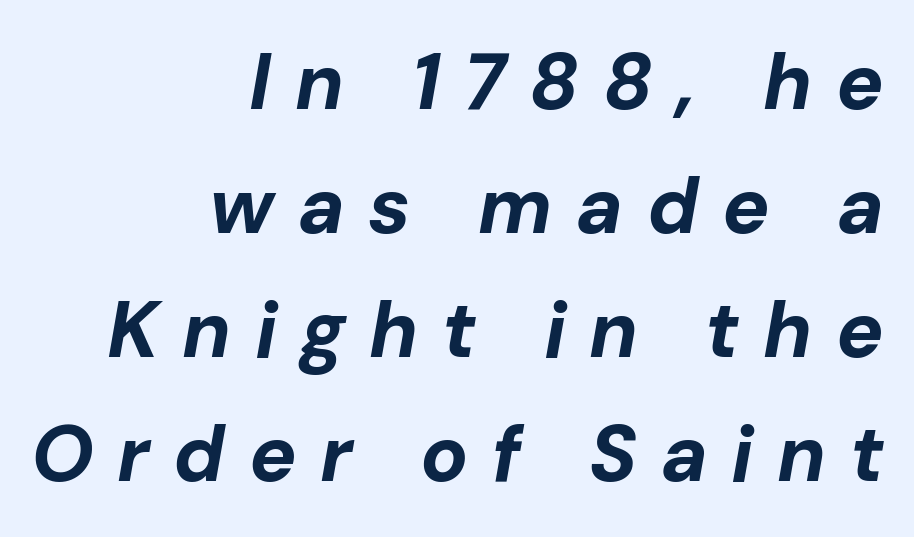
Q: Is the text bold? A: Yes.
Q: Is the text italic (slanted)? A: Yes, it leans right by about 10 degrees.
Q: Is the text underlined? A: No.
Q: How is the paragraph aligned? A: Right-aligned.
Q: Is the spacing between letters normal or unusually wide? A: Unusually wide.
Q: Is the spacing between lines tight, normal or loose? A: Normal.
Q: Width (condensed, normal, or wide)? A: Normal.
Q: Stroke contrast? A: Low.
Q: x-height? A: Medium.
Q: Monospaced? A: No.
